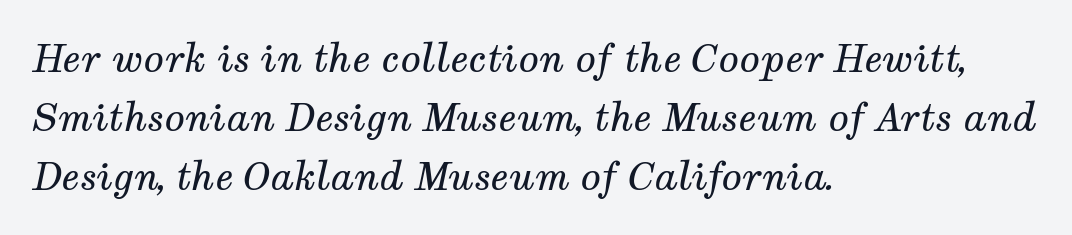
Students, observe: this is what conventionally led text looks like. The setting favours the left margin, as ordinary paragraphs usually do. Are there feet on the stems? There are — it's a serif. Character widths vary here, with narrow letters taking less room than wide ones.
